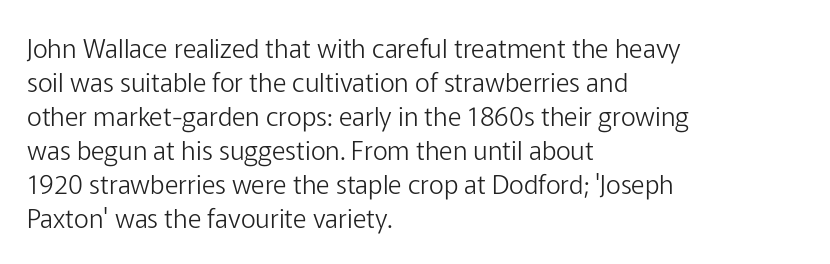
The image shows 26 px text type, upright; set left-aligned, normal line spacing (1.31x), normal letter spacing, not underlined.
